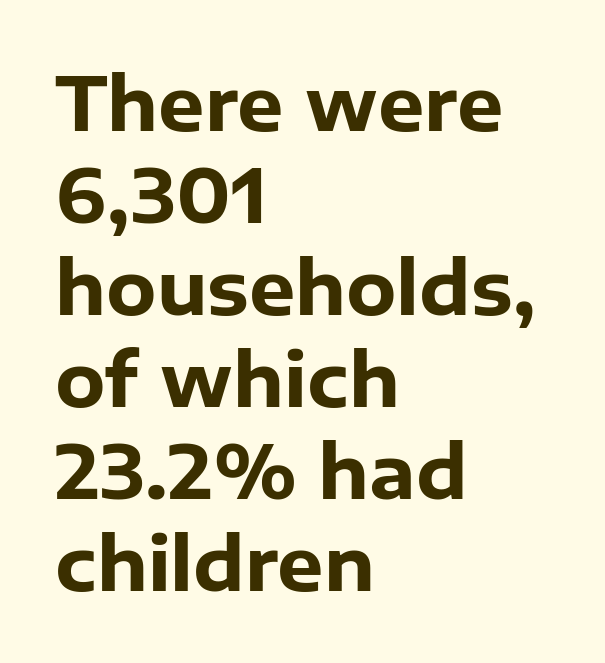
Compared with typical body copy, the letter spacing here is the same. Spacing verdict: proportional, widths tailored to each character. The space directly below the letters is spotless. The glyphs have the mass of a bold cut.
